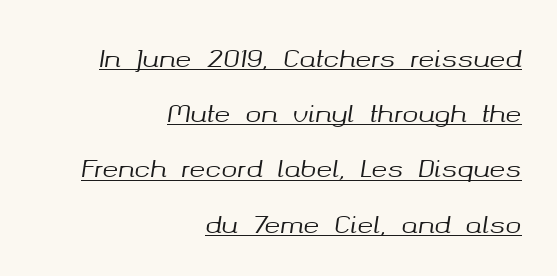
{"italic": "yes", "lean": "right", "slant_degrees": 8, "underline": "yes", "align": "right", "line_spacing": "loose", "line_spacing_ratio": 2.3, "letter_spacing": "normal", "letter_spacing_em": 0.0, "glyph_px": 24}
